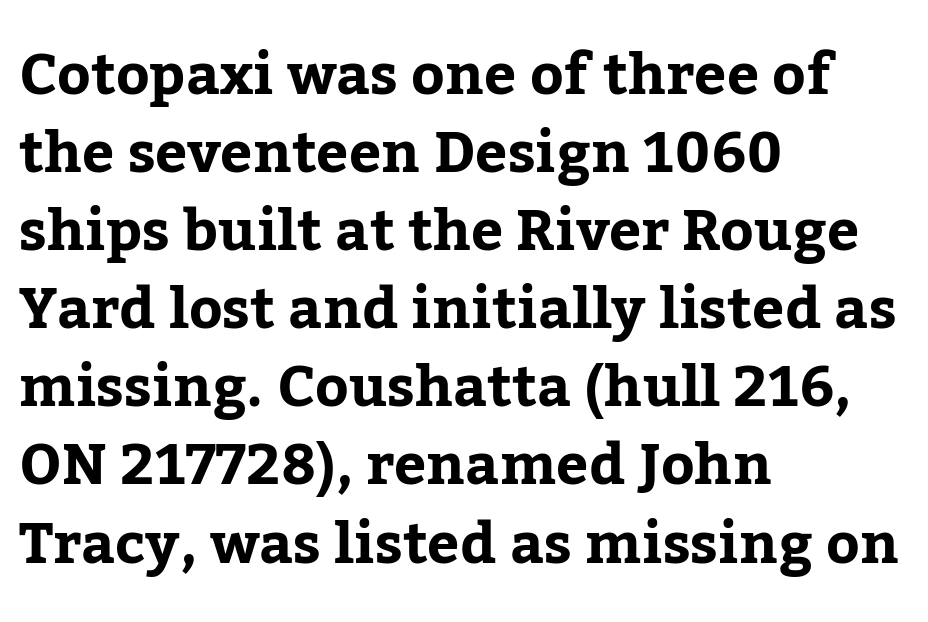
This sample has the flowing, uneven cadence of proportional lettering. The letters are bold, with thick, heavy strokes. Line beginnings align vertically; line endings do not. Compared with typical body copy, the letter spacing here is the same.
